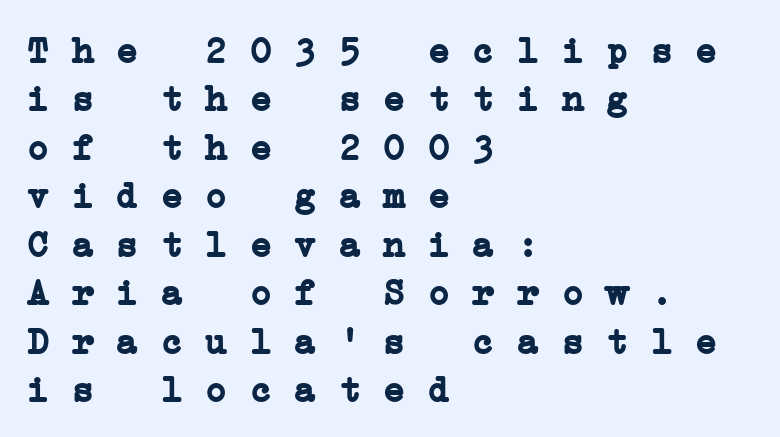
Q: Is the text bold? A: Yes.
Q: Is the typeface a serif or a sans-serif typeface? A: Serif.
Q: Is the text underlined? A: No.
Q: How is the paragraph aligned? A: Left-aligned.
Q: Is the spacing between letters normal or unusually wide? A: Normal.
Q: Is the spacing between lines tight, normal or loose? A: Normal.
Q: Width (condensed, normal, or wide)? A: Wide.
Q: Stroke contrast? A: Low.
Q: x-height? A: Medium.
Q: Monospaced? A: Yes.
